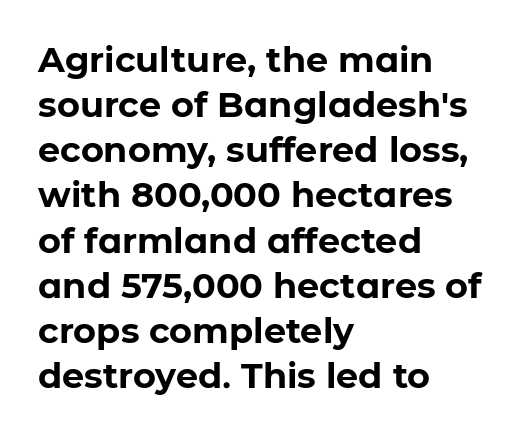
If you drew a ruler down the left edge, every line would touch it. You'd pick this weight for a headline — it's a proper bold. Letters rest on an invisible, unmarked baseline. The type family on display is of the sans-serif kind. The lettering holds an erect, upright posture throughout.
